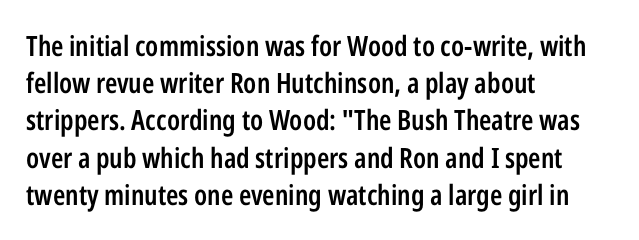
The letters sit at their default tracking, neither squeezed nor spread. The specimen omits any rule beneath the text block's lines. Does the weight exceed regular? Yes, but only to semibold. You can tell it's not italic because the verticals are truly vertical.
